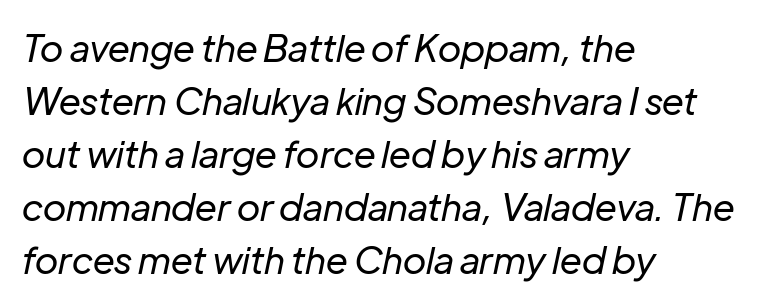
{"italic": "yes", "lean": "right", "slant_degrees": 12, "bold": "no", "weight": "regular", "width": "normal", "stroke_contrast": "low", "x_height": "medium", "monospaced": "no", "underline": "no", "align": "left", "line_spacing": "normal", "line_spacing_ratio": 1.43, "letter_spacing": "normal", "letter_spacing_em": 0.0, "glyph_px": 37}
